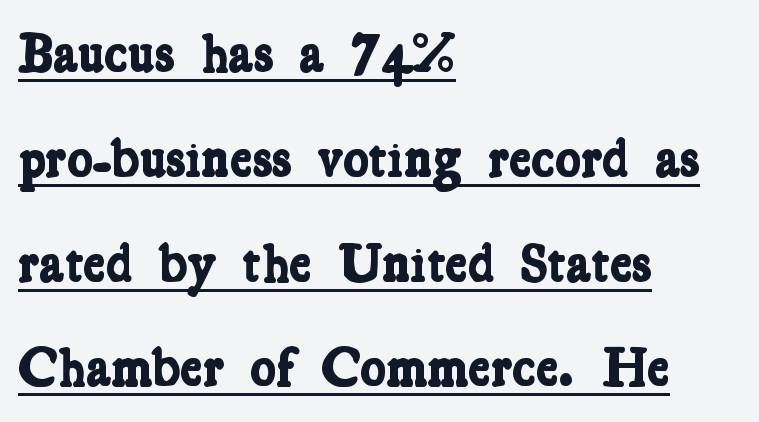
Is this a fixed-width face? No — the glyphs have proportional, varying widths. This rendering leaves character spacing at its baseline value. The text was rendered using a seriffed face with decorative stroke endings. Visually the block forms a straight wall on the left and a jagged coastline on the right. A great deal of white space separates one row of letters from the next. A dark, heavy texture on the line: the type is bold.
